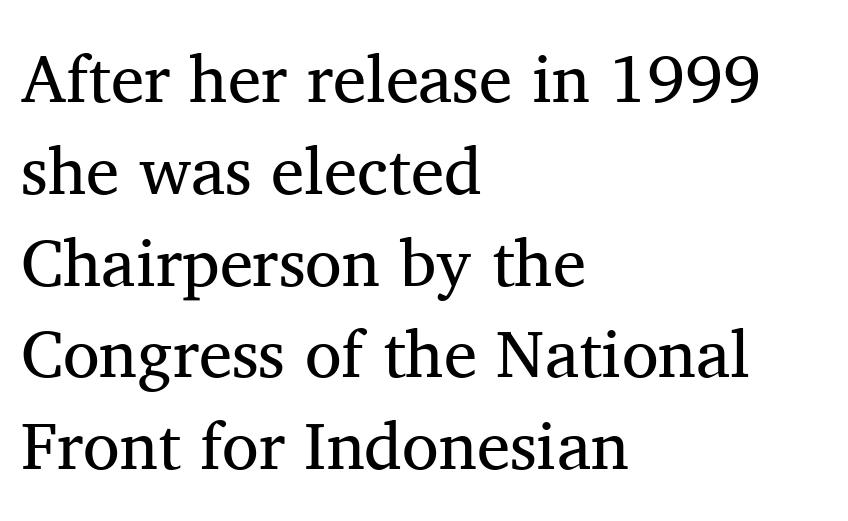
Q: Is the text bold? A: No.
Q: Is the text italic (slanted)? A: No, it is upright.
Q: Is the typeface a serif or a sans-serif typeface? A: Serif.
Q: Is the text underlined? A: No.
Q: How is the paragraph aligned? A: Left-aligned.
Q: Is the spacing between letters normal or unusually wide? A: Normal.
Q: Is the spacing between lines tight, normal or loose? A: Normal.
Q: Width (condensed, normal, or wide)? A: Normal.
Q: Stroke contrast? A: Medium.
Q: x-height? A: Medium.
Q: Monospaced? A: No.
